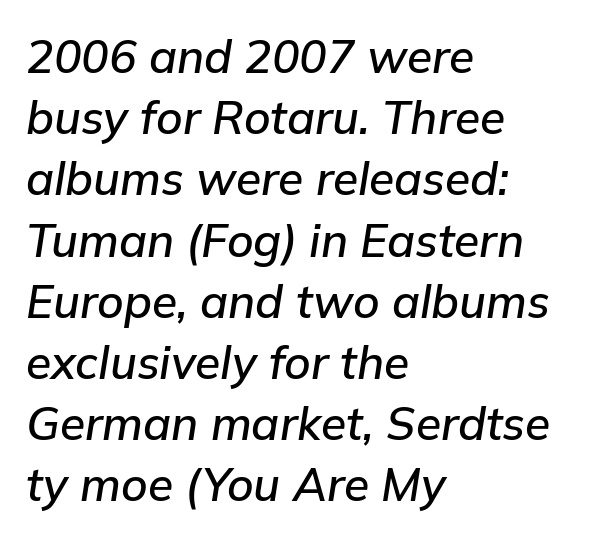
Q: Is the text italic (slanted)? A: Yes, it leans right by about 9 degrees.
Q: Is the text underlined? A: No.
Q: How is the paragraph aligned? A: Left-aligned.
Q: Is the spacing between letters normal or unusually wide? A: Normal.
Q: Is the spacing between lines tight, normal or loose? A: Normal.
Q: Width (condensed, normal, or wide)? A: Normal.
Q: Stroke contrast? A: Low.
Q: x-height? A: Medium.
Q: Monospaced? A: No.
